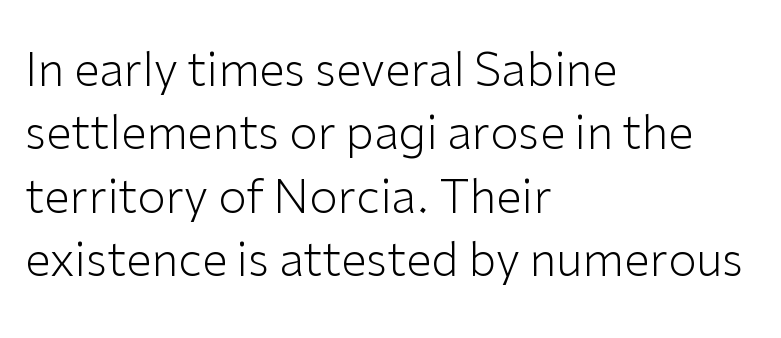
Q: Is the text bold? A: No.
Q: Is the text italic (slanted)? A: No, it is upright.
Q: Is the typeface a serif or a sans-serif typeface? A: Sans-serif.
Q: Is the text underlined? A: No.
Q: How is the paragraph aligned? A: Left-aligned.
Q: Is the spacing between letters normal or unusually wide? A: Normal.
Q: Is the spacing between lines tight, normal or loose? A: Normal.
Q: Width (condensed, normal, or wide)? A: Normal.
Q: Stroke contrast? A: Low.
Q: x-height? A: Medium.
Q: Monospaced? A: No.
